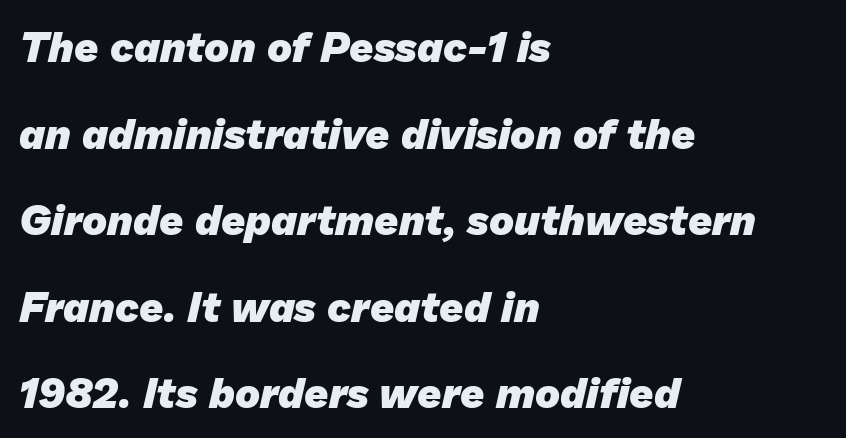
Here the designer chose a conventional face with non-uniform glyph widths. There is no visible air inserted between adjacent glyphs. One glance says open: line gaps are wider than usual. Alignment: flush left. Descenders are the only things crossing below the line.
